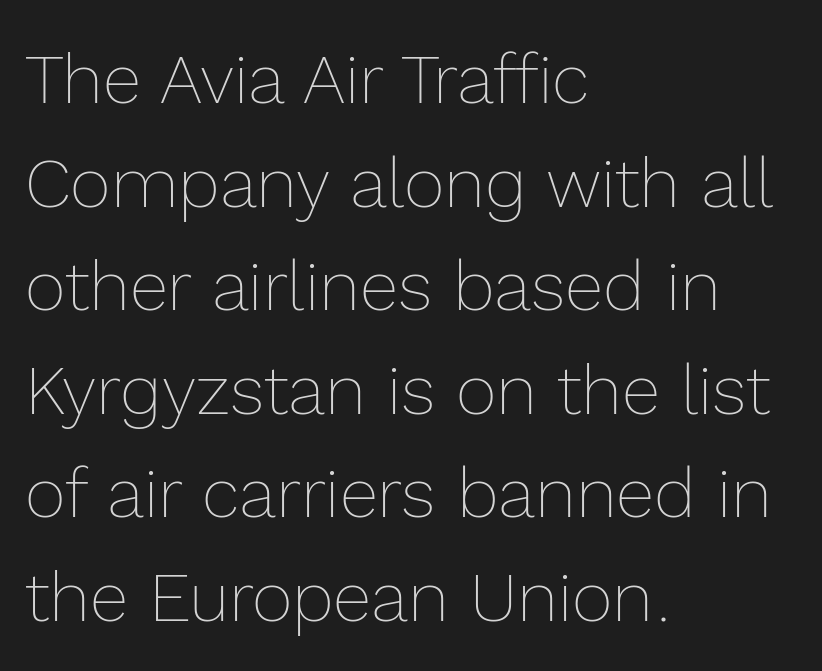
The image shows 70 px thin type, upright; set left-aligned, normal line spacing (1.48x), normal letter spacing, not underlined; a medium x-height.
